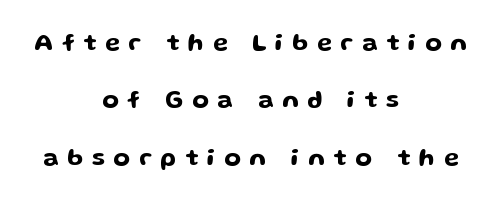
The lettering stays uniformly vertical, giving the passage a roman look. Words float on clear page, feet unadorned. Honestly, the rows look like they've been pulled way apart. The letters are spread apart with noticeably loose tracking.
